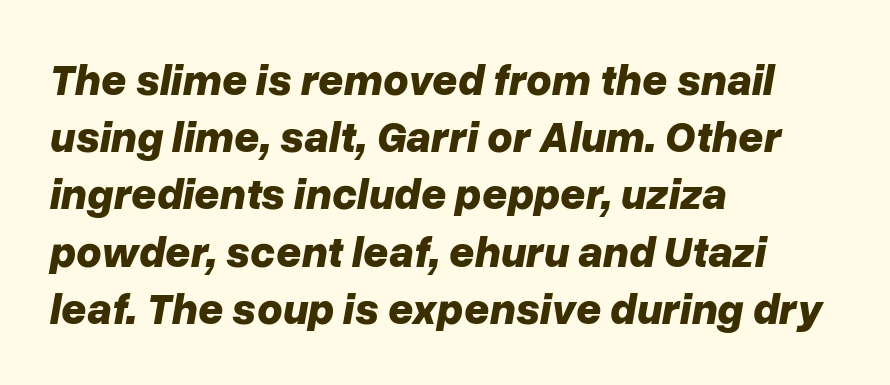
The passage shown stacks its lines at a standard gap. Varying glyph widths throughout — classic text-font behaviour. The horizontal fit of the characters is conventional and even. Decoration check: the copy has no underline. Bold? Absolutely — the strokes are thick and heavy. When letters slant like this, we call the style italic.
